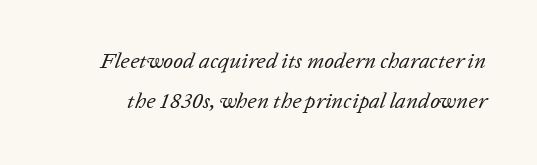
Stem width sits at or under what a default text font uses. Type without underlining. It's the slanting kind of type. Observe the ordinary spacing: letters are neighbours, not strangers.
